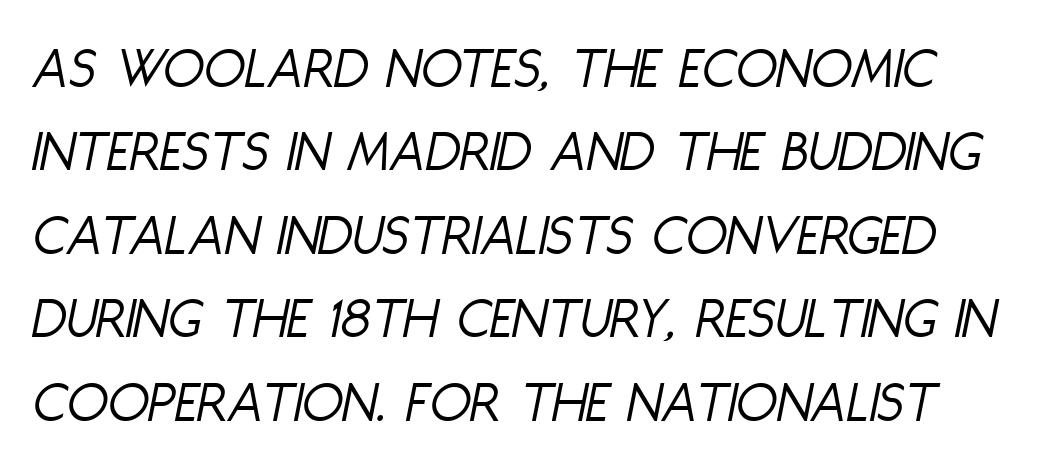
Q: Is the text bold? A: No.
Q: Is the text italic (slanted)? A: Yes, it leans right by about 11 degrees.
Q: Is the text underlined? A: No.
Q: Is the spacing between letters normal or unusually wide? A: Normal.
Q: Is the spacing between lines tight, normal or loose? A: Normal.
Q: Width (condensed, normal, or wide)? A: Condensed.
Q: Stroke contrast? A: Low.
Q: x-height? A: Large.
Q: Monospaced? A: No.
